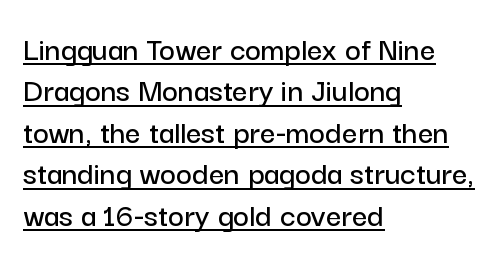
The image shows 34 px sans-serif type, upright; set left-aligned, line spacing 1.22x, normal letter spacing, underlined; low stroke contrast and a medium x-height.
